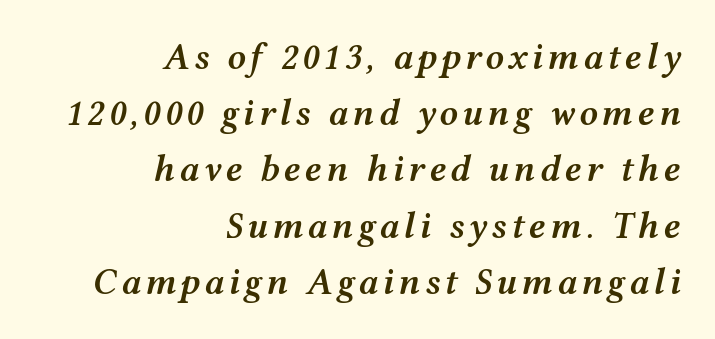
Q: Is the text bold? A: Semi-bold.
Q: Is the text italic (slanted)? A: Yes, it leans right by about 12 degrees.
Q: Is the text underlined? A: No.
Q: How is the paragraph aligned? A: Right-aligned.
Q: Is the spacing between lines tight, normal or loose? A: Normal.
Q: Width (condensed, normal, or wide)? A: Wide.
Q: Stroke contrast? A: Medium.
Q: x-height? A: Medium.
Q: Monospaced? A: No.
